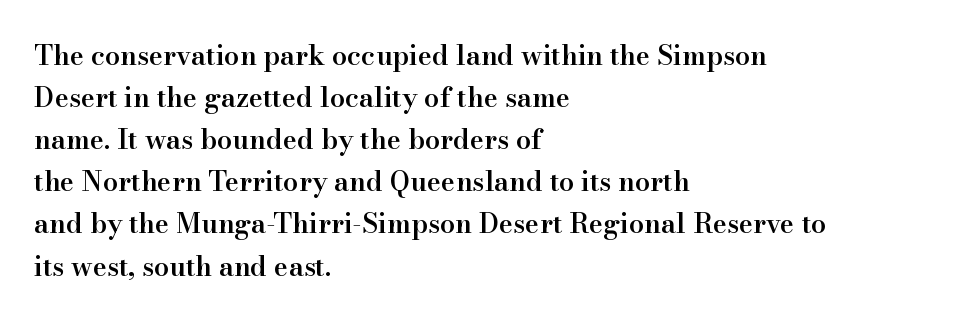
The image shows 27 px text type, upright; set left-aligned, normal line spacing (1.56x), normal letter spacing, not underlined.
